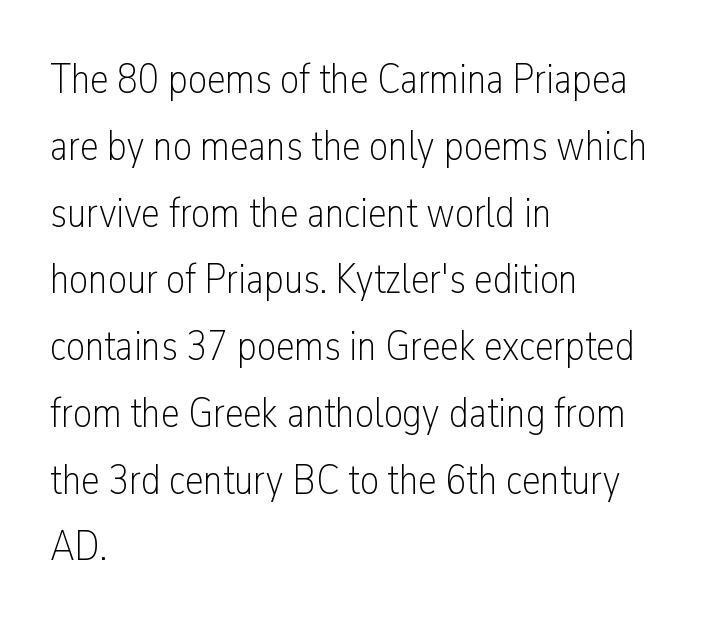
Q: Is the text bold? A: No.
Q: Is the text italic (slanted)? A: No, it is upright.
Q: Is the typeface a serif or a sans-serif typeface? A: Sans-serif.
Q: Is the text underlined? A: No.
Q: How is the paragraph aligned? A: Left-aligned.
Q: Is the spacing between letters normal or unusually wide? A: Normal.
Q: Is the spacing between lines tight, normal or loose? A: Normal.
Q: Width (condensed, normal, or wide)? A: Condensed.
Q: Stroke contrast? A: Low.
Q: x-height? A: Medium.
Q: Monospaced? A: No.
